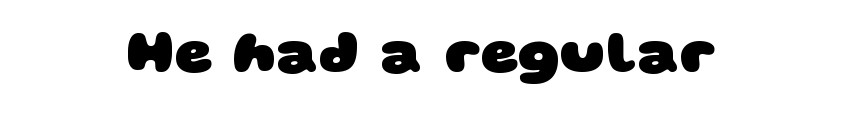
{"serif": "no", "bold": "yes", "weight": "heavy", "width": "wide", "stroke_contrast": "low", "x_height": "large", "monospaced": "no", "underline": "no", "letter_spacing": "normal", "letter_spacing_em": 0.0, "glyph_px": 59}
